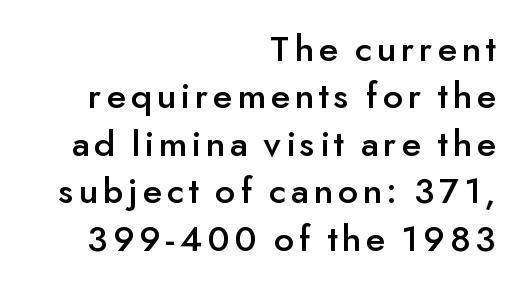
The image shows 38 px sans-serif type, upright; set right-aligned, normal line spacing (1.25x), not underlined; low stroke contrast and a small x-height.
